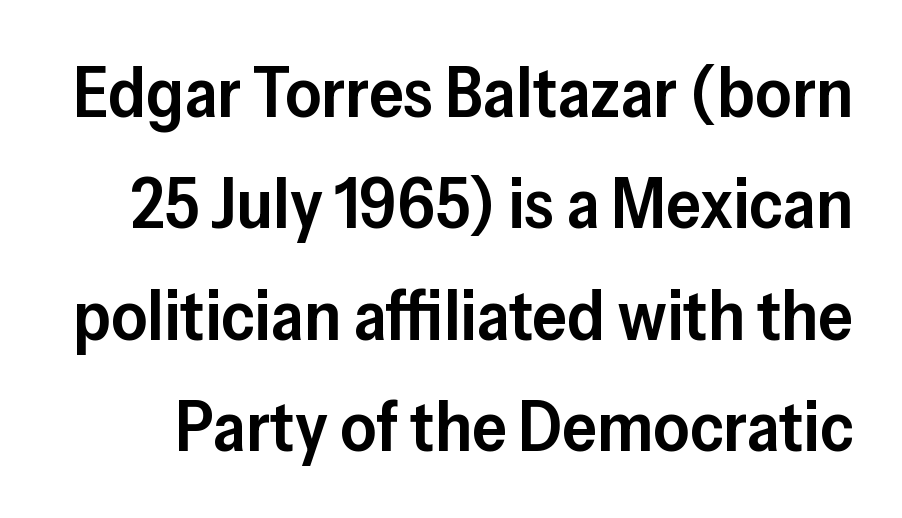
Q: Is the text bold? A: Semi-bold.
Q: Is the text italic (slanted)? A: No, it is upright.
Q: Is the typeface a serif or a sans-serif typeface? A: Sans-serif.
Q: Is the text underlined? A: No.
Q: Is the spacing between letters normal or unusually wide? A: Normal.
Q: Is the spacing between lines tight, normal or loose? A: Normal.
Q: Width (condensed, normal, or wide)? A: Normal.
Q: Stroke contrast? A: Low.
Q: x-height? A: Medium.
Q: Monospaced? A: No.
